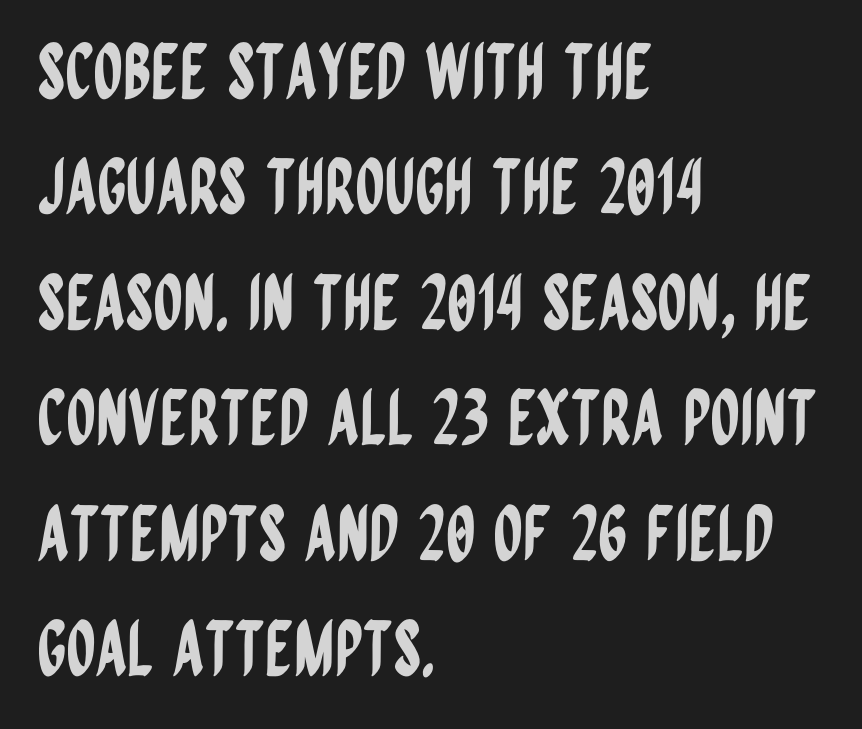
Q: Is the text italic (slanted)? A: No, it is upright.
Q: Is the typeface a serif or a sans-serif typeface? A: Sans-serif.
Q: Is the text underlined? A: No.
Q: How is the paragraph aligned? A: Left-aligned.
Q: Is the spacing between letters normal or unusually wide? A: Normal.
Q: Is the spacing between lines tight, normal or loose? A: Normal.
Q: Width (condensed, normal, or wide)? A: Condensed.
Q: Stroke contrast? A: Low.
Q: x-height? A: Large.
Q: Monospaced? A: No.
